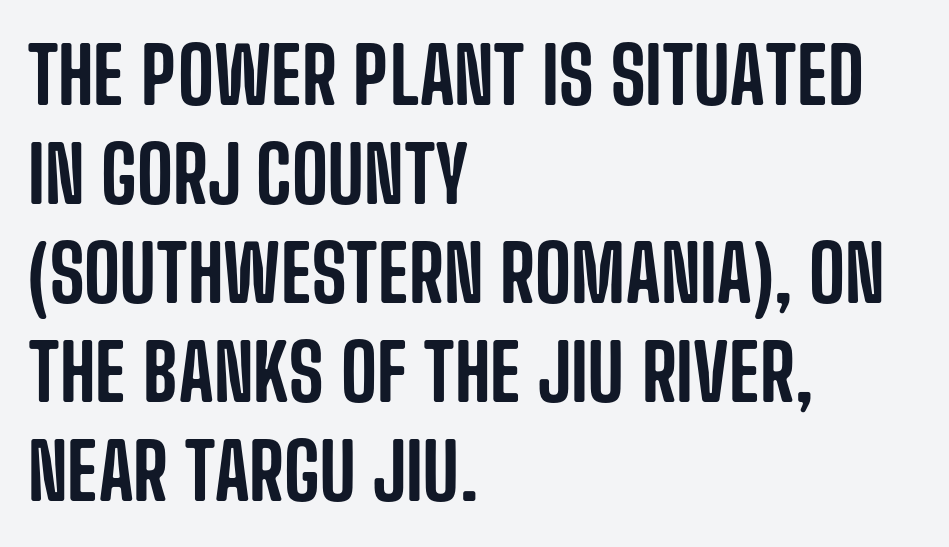
Q: Is the text italic (slanted)? A: No, it is upright.
Q: Is the typeface a serif or a sans-serif typeface? A: Sans-serif.
Q: Is the text underlined? A: No.
Q: How is the paragraph aligned? A: Left-aligned.
Q: Is the spacing between letters normal or unusually wide? A: Normal.
Q: Is the spacing between lines tight, normal or loose? A: Normal.
Q: Width (condensed, normal, or wide)? A: Condensed.
Q: Stroke contrast? A: Low.
Q: x-height? A: Large.
Q: Monospaced? A: No.
